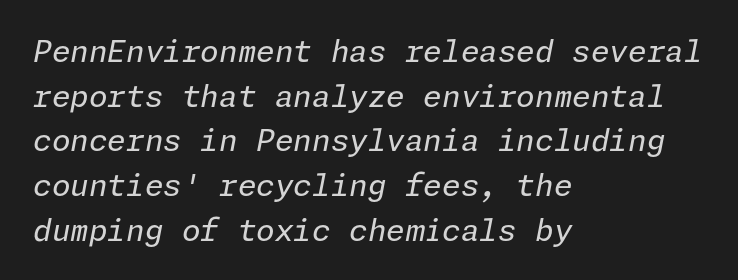
Plain, unruled lines of type. Designer's note — italics engaged. Is the stroke heavy? The answer is a plain regular-or-lighter. Line beginnings align vertically; line endings do not. Does extra space separate the letters? No, they use regular spacing.
